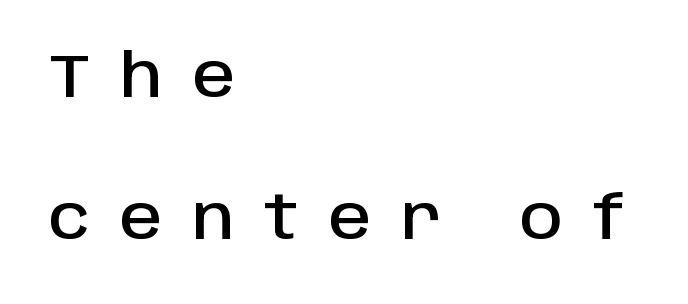
Q: Is the text italic (slanted)? A: No, it is upright.
Q: Is the typeface a serif or a sans-serif typeface? A: Sans-serif.
Q: Is the text underlined? A: No.
Q: How is the paragraph aligned? A: Left-aligned.
Q: Is the spacing between letters normal or unusually wide? A: Unusually wide.
Q: Is the spacing between lines tight, normal or loose? A: Loose.
Q: Width (condensed, normal, or wide)? A: Normal.
Q: Stroke contrast? A: Low.
Q: x-height? A: Large.
Q: Monospaced? A: No.
